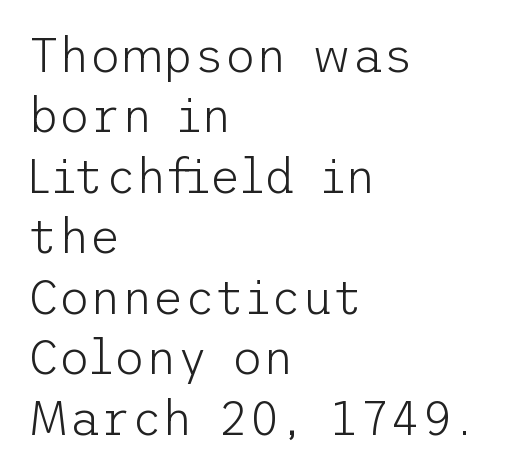
{"serif": "no", "italic": "no", "bold": "no", "weight": "light", "width": "normal", "stroke_contrast": "low", "x_height": "medium", "underline": "no", "align": "left", "line_spacing": "normal", "line_spacing_ratio": 1.26, "letter_spacing": "normal", "letter_spacing_em": 0.0, "glyph_px": 48}
